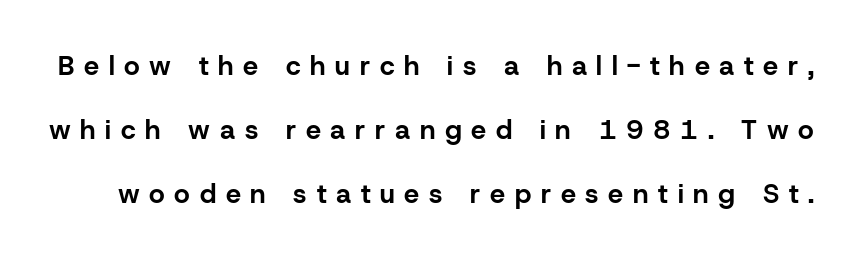
The image shows 27 px bold type, upright; set loose line spacing (2.37x), unusually wide letter spacing (+0.36 em), not underlined.
